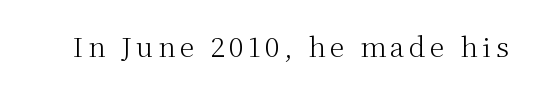
The image shows 27 px text type, upright; set not underlined.
